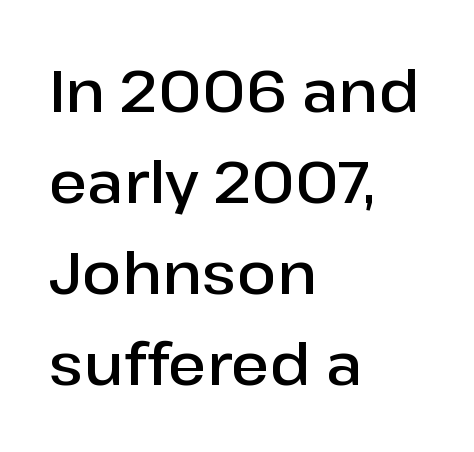
The horizontal fit of the characters is conventional and even. Check under the words: just untouched page. The designer left line spacing at the default. A sans-serif font was chosen for this passage. Does the weight exceed regular? Yes, but only to semibold.
